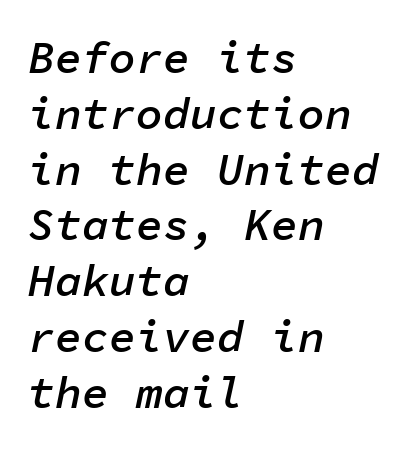
The image shows 45 px semibold type, italic (leaning right), monospaced; set left-aligned, line spacing 1.24x, normal letter spacing, not underlined; low stroke contrast and a medium x-height.
